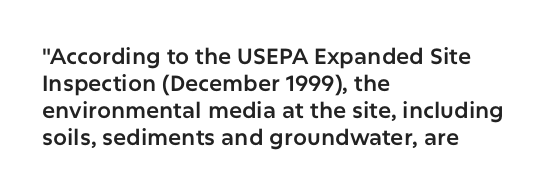
{"italic": "no", "underline": "no", "align": "left", "line_spacing_ratio": 1.23, "letter_spacing": "normal", "letter_spacing_em": 0.0, "glyph_px": 22}
